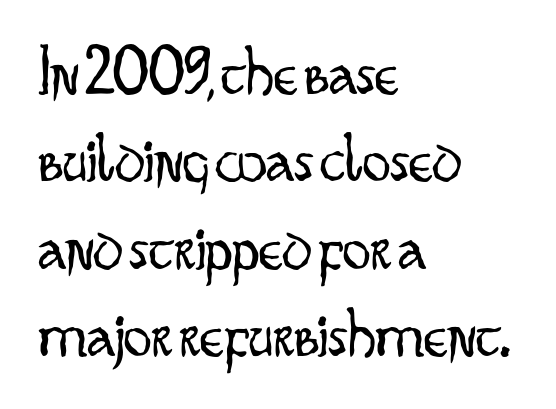
Q: Is the text bold? A: No.
Q: Is the text italic (slanted)? A: No, it is upright.
Q: Is the typeface a serif or a sans-serif typeface? A: Sans-serif.
Q: Is the text underlined? A: No.
Q: How is the paragraph aligned? A: Left-aligned.
Q: Is the spacing between letters normal or unusually wide? A: Normal.
Q: Is the spacing between lines tight, normal or loose? A: Normal.
Q: Width (condensed, normal, or wide)? A: Condensed.
Q: Stroke contrast? A: Low.
Q: x-height? A: Small.
Q: Monospaced? A: No.
